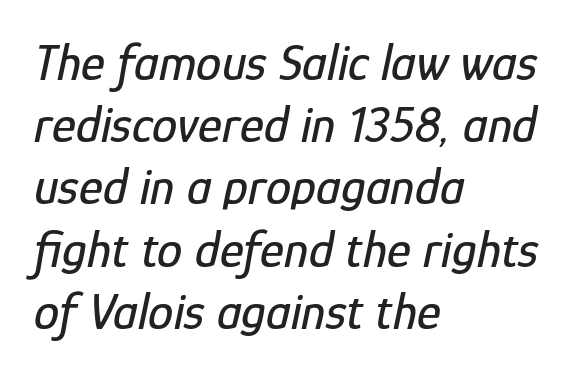
Q: Is the text italic (slanted)? A: Yes, it leans right by about 12 degrees.
Q: Is the text underlined? A: No.
Q: How is the paragraph aligned? A: Left-aligned.
Q: Is the spacing between letters normal or unusually wide? A: Normal.
Q: Width (condensed, normal, or wide)? A: Condensed.
Q: Stroke contrast? A: Low.
Q: x-height? A: Medium.
Q: Monospaced? A: No.
